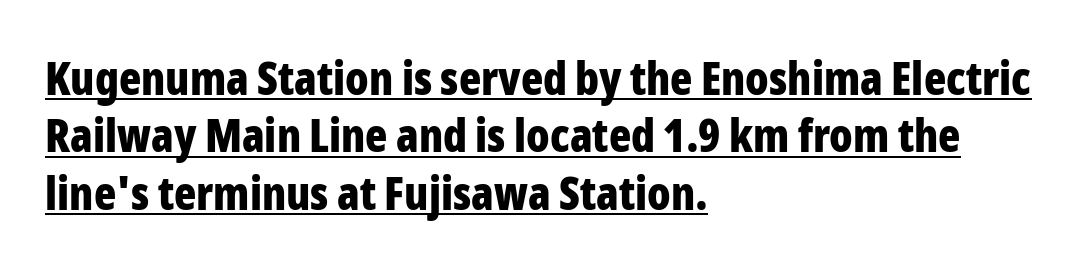
{"serif": "no", "italic": "no", "bold": "yes", "weight": "bold", "width": "condensed", "stroke_contrast": "low", "x_height": "medium", "monospaced": "no", "underline": "yes", "align": "left", "line_spacing": "normal", "line_spacing_ratio": 1.25, "letter_spacing": "normal", "letter_spacing_em": 0.0, "glyph_px": 46}
